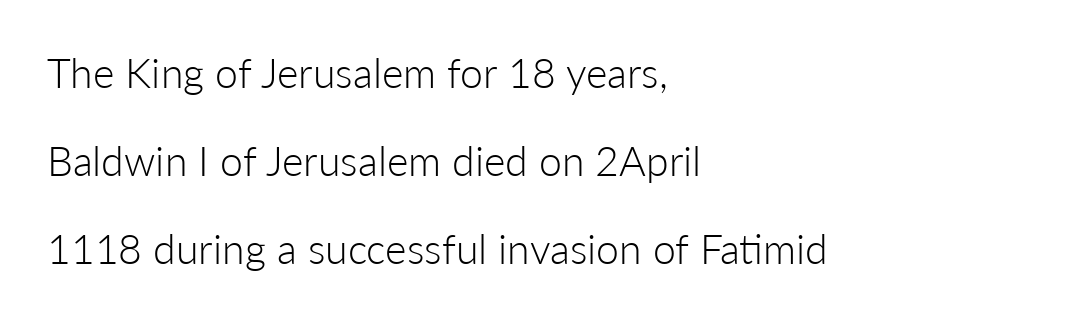
{"serif": "no", "italic": "no", "bold": "no", "weight": "light", "width": "normal", "stroke_contrast": "low", "x_height": "medium", "monospaced": "no", "underline": "no", "align": "left", "line_spacing": "loose", "line_spacing_ratio": 2.15, "letter_spacing": "normal", "letter_spacing_em": 0.0, "glyph_px": 41}
